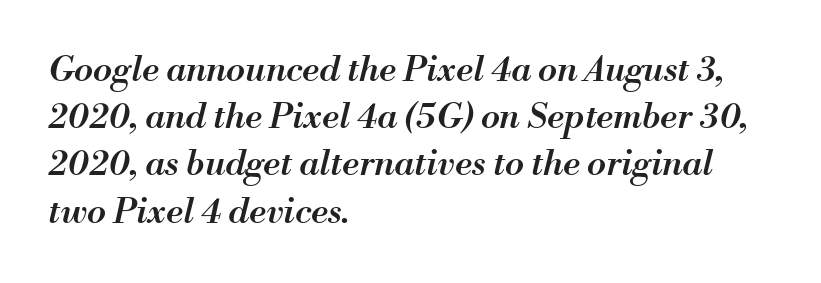
Rule under the text: the space is simply empty. Is the type slanted? Yes — the strokes lean at a clear angle. Successive baselines arrive at the customary interval. Here the designer chose a conventional face with non-uniform glyph widths. Is the letter spacing exaggerated? No — it looks like the ordinary default.
